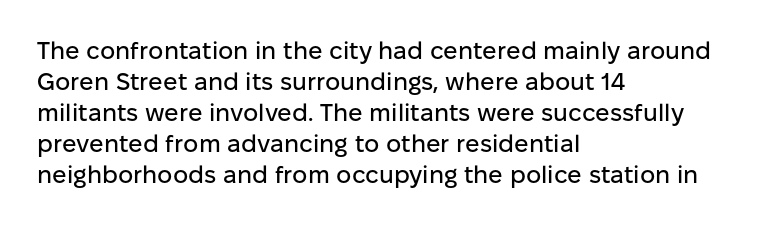
Q: Is the text italic (slanted)? A: No, it is upright.
Q: Is the text underlined? A: No.
Q: How is the paragraph aligned? A: Left-aligned.
Q: Is the spacing between letters normal or unusually wide? A: Normal.
Q: Is the spacing between lines tight, normal or loose? A: Normal.
